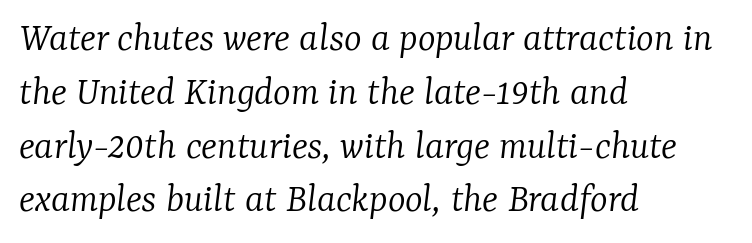
Q: Is the text bold? A: No.
Q: Is the text italic (slanted)? A: Yes, it leans right by about 7 degrees.
Q: Is the typeface a serif or a sans-serif typeface? A: Serif.
Q: Is the text underlined? A: No.
Q: How is the paragraph aligned? A: Left-aligned.
Q: Is the spacing between letters normal or unusually wide? A: Normal.
Q: Is the spacing between lines tight, normal or loose? A: Normal.
Q: Width (condensed, normal, or wide)? A: Normal.
Q: Stroke contrast? A: Low.
Q: x-height? A: Medium.
Q: Monospaced? A: No.
